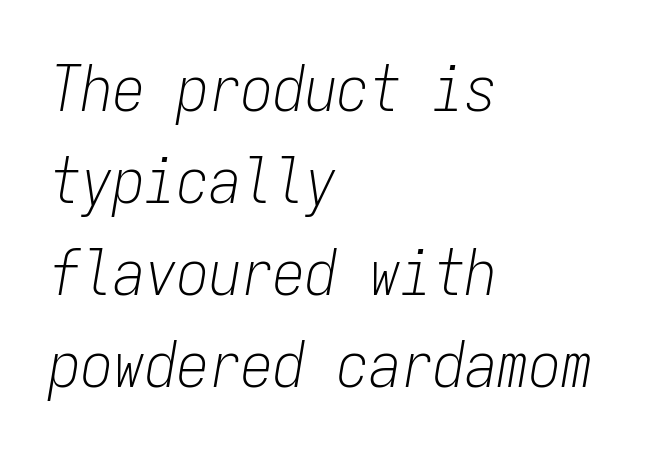
If you measured baseline to baseline, you'd find a middling distance. The face used here has a pronounced slope to its letters. The gaps between neighbouring characters are ordinary and unremarkable. Every row of glyphs begins at an identical x-position on the left. These glyphs show unthickened strokes, regular width or finer. Has an underline been added? It has not.
